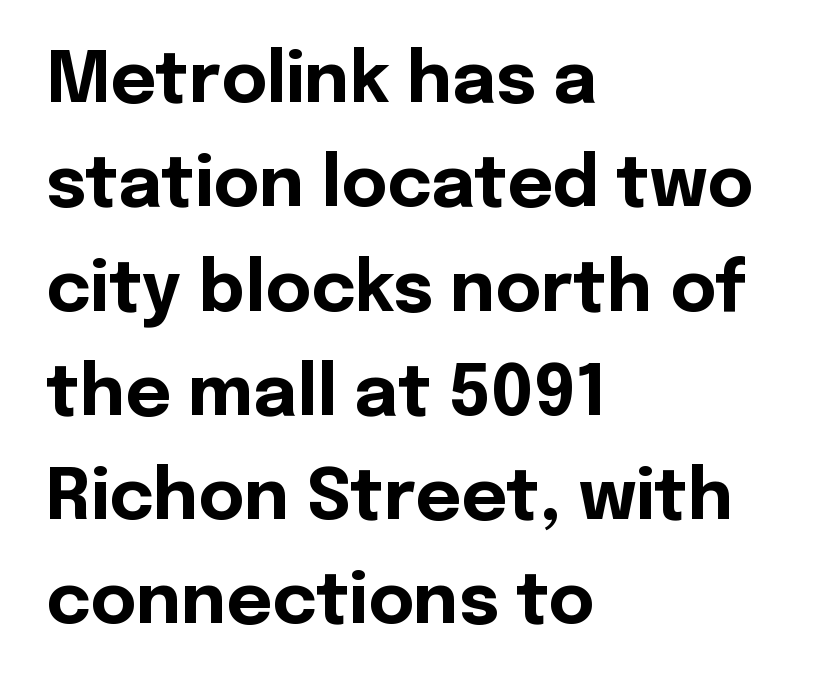
{"serif": "no", "italic": "no", "bold": "yes", "weight": "bold", "width": "normal", "x_height": "medium", "monospaced": "no", "underline": "no", "align": "left", "line_spacing": "normal", "line_spacing_ratio": 1.49, "letter_spacing": "normal", "letter_spacing_em": 0.0, "glyph_px": 70}
